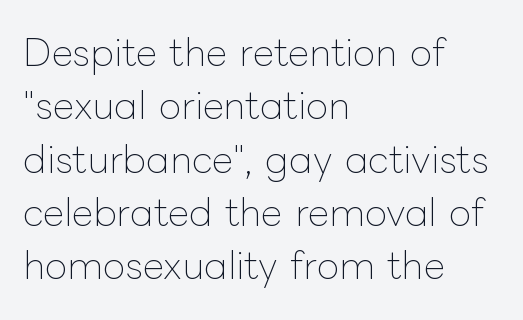
The image shows 37 px thin type, upright; set left-aligned, normal line spacing (1.44x), normal letter spacing, not underlined; low stroke contrast and a medium x-height.
